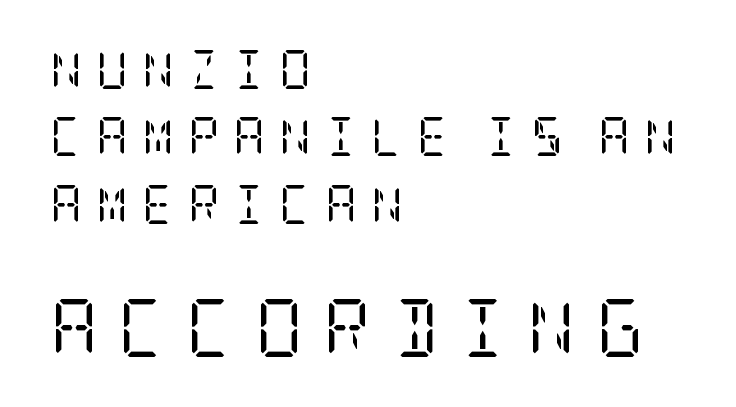
{"serif": "yes", "italic": "no", "bold": "no", "weight": "regular", "width": "condensed", "stroke_contrast": "low", "x_height": "large", "underline": "no", "align": "left", "line_spacing_ratio": 1.73, "letter_spacing": "wide", "letter_spacing_em": 0.36, "larger_block": "second", "size_ratio": 1.49, "glyph_px": 58}
